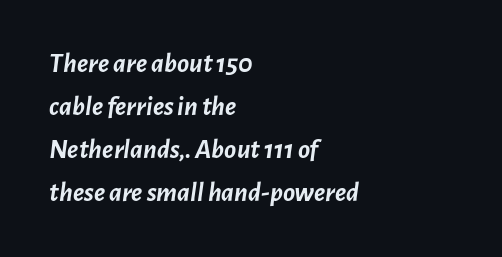
Heft: maximum for text — a bold. The passage shown is typed in a proportional face where columns would drift. Does the lettering tilt? It does — this is italic. A bare baseline throughout the passage. Default kerning and tracking; the words read as compact shapes.
